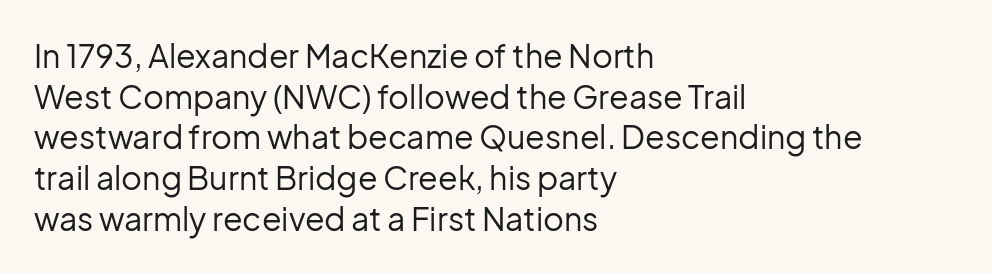
{"serif": "no", "italic": "no", "bold": "no", "weight": "regular", "width": "normal", "stroke_contrast": "low", "x_height": "medium", "monospaced": "no", "underline": "no", "align": "left", "line_spacing": "normal", "line_spacing_ratio": 1.27, "letter_spacing": "normal", "letter_spacing_em": 0.0, "glyph_px": 32}
